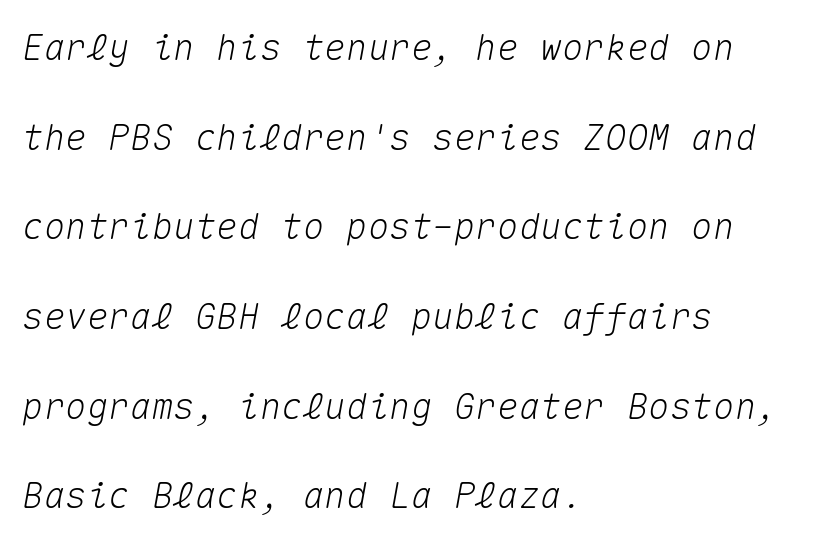
Looks like terminal output: every glyph gets an equal slot. Slant detected: the letters are inclined. Tracking here is standard; glyphs follow each other at the usual distance. In terms of leading, this rendering errs on the spacious side.
